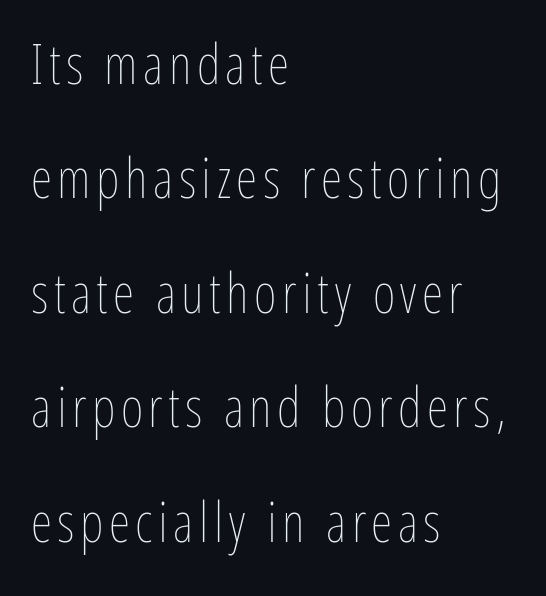
Q: Is the text bold? A: No.
Q: Is the text italic (slanted)? A: No, it is upright.
Q: Is the text underlined? A: No.
Q: How is the paragraph aligned? A: Left-aligned.
Q: Is the spacing between lines tight, normal or loose? A: Loose.
Q: Width (condensed, normal, or wide)? A: Condensed.
Q: Stroke contrast? A: Low.
Q: x-height? A: Medium.
Q: Monospaced? A: No.
